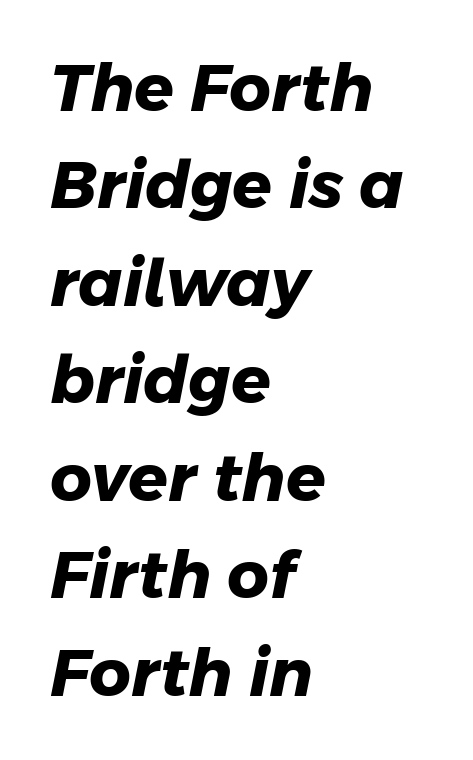
{"serif": "no", "bold": "yes", "weight": "heavy", "width": "normal", "stroke_contrast": "low", "x_height": "medium", "monospaced": "no", "underline": "no", "align": "left", "line_spacing": "normal", "line_spacing_ratio": 1.5, "letter_spacing": "normal", "letter_spacing_em": 0.0, "glyph_px": 65}
